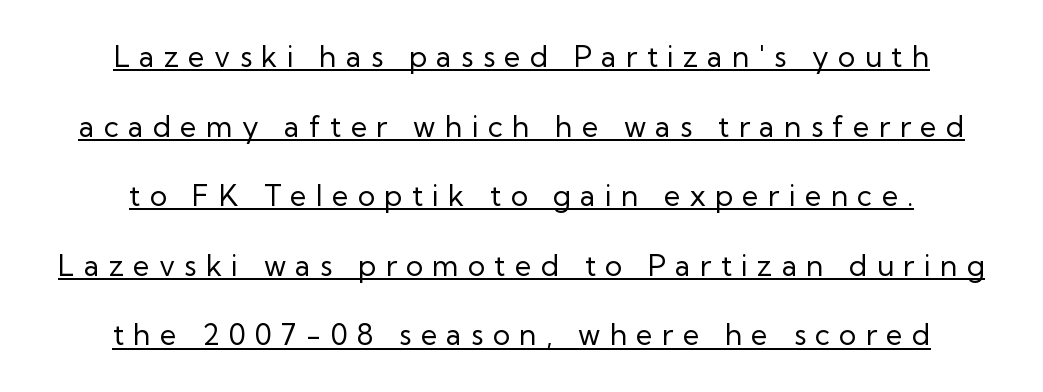
Q: Is the text bold? A: No.
Q: Is the text italic (slanted)? A: No, it is upright.
Q: Is the typeface a serif or a sans-serif typeface? A: Sans-serif.
Q: Is the text underlined? A: Yes.
Q: How is the paragraph aligned? A: Centered.
Q: Is the spacing between letters normal or unusually wide? A: Unusually wide.
Q: Is the spacing between lines tight, normal or loose? A: Loose.
Q: Width (condensed, normal, or wide)? A: Normal.
Q: Stroke contrast? A: Low.
Q: x-height? A: Medium.
Q: Monospaced? A: No.
